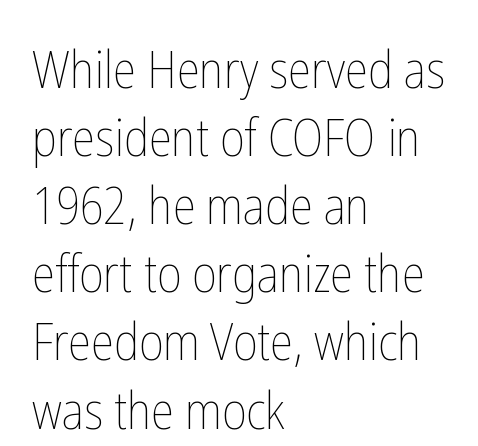
The typography opts for an upright posture over an oblique one. Glance below the letters and you will spot only blank space. What stands out about the letter spacing? Nothing — it is the standard amount. The passage is arranged the way most books set body copy — flush left.
